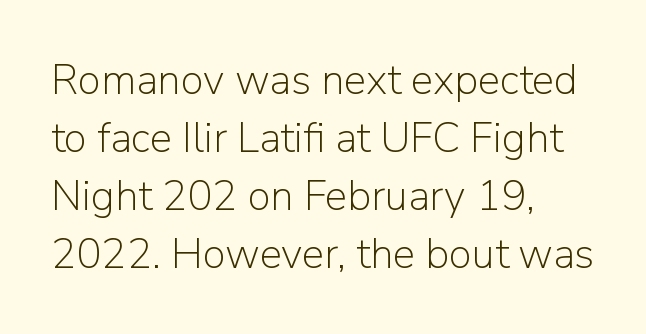
Q: Is the text bold? A: No.
Q: Is the text italic (slanted)? A: No, it is upright.
Q: Is the typeface a serif or a sans-serif typeface? A: Sans-serif.
Q: Is the text underlined? A: No.
Q: How is the paragraph aligned? A: Left-aligned.
Q: Is the spacing between letters normal or unusually wide? A: Normal.
Q: Is the spacing between lines tight, normal or loose? A: Normal.
Q: Width (condensed, normal, or wide)? A: Normal.
Q: Stroke contrast? A: Low.
Q: x-height? A: Medium.
Q: Monospaced? A: No.
